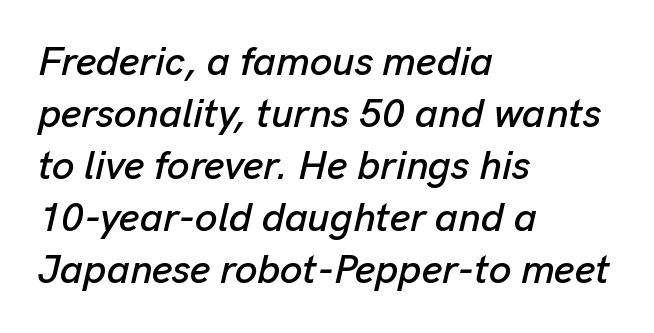
{"italic": "yes", "lean": "right", "slant_degrees": 13, "width": "normal", "stroke_contrast": "low", "x_height": "medium", "monospaced": "no", "underline": "no", "align": "left", "line_spacing": "normal", "line_spacing_ratio": 1.3, "letter_spacing": "normal", "letter_spacing_em": 0.0, "glyph_px": 40}
